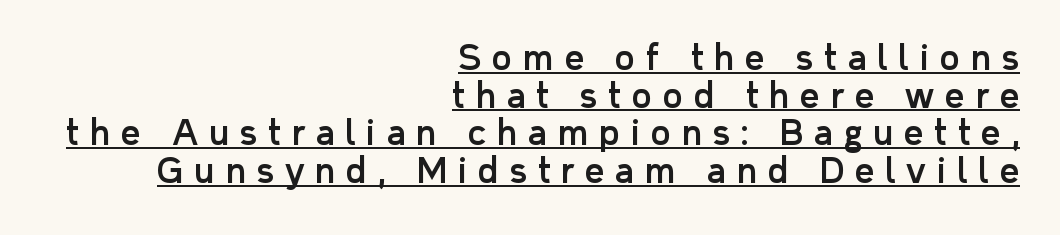
Ascenders rise straight up at ninety degrees. This is underlined copy, the kind a proofreader might mark for attention. Short and long lines alike share a common ending point at right. Vertical spacing — tight. How are the letters spaced? Widely, with obvious added tracking. Looks like regular typesetting: each glyph gets only the width it needs.
